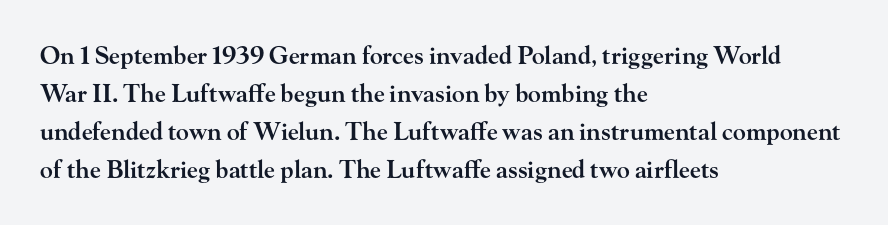
Q: Is the text bold? A: Semi-bold.
Q: Is the text italic (slanted)? A: No, it is upright.
Q: Is the text underlined? A: No.
Q: How is the paragraph aligned? A: Left-aligned.
Q: Is the spacing between letters normal or unusually wide? A: Normal.
Q: Is the spacing between lines tight, normal or loose? A: Normal.
